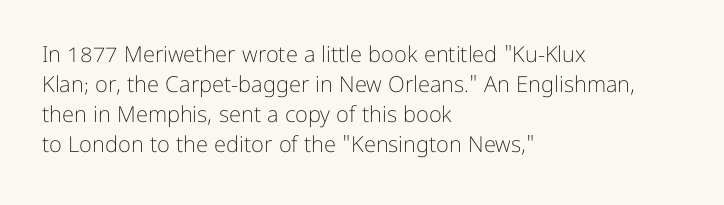
{"italic": "no", "bold": "no", "underline": "no", "align": "left", "line_spacing": "normal", "line_spacing_ratio": 1.36, "letter_spacing": "normal", "letter_spacing_em": 0.0, "glyph_px": 22}
